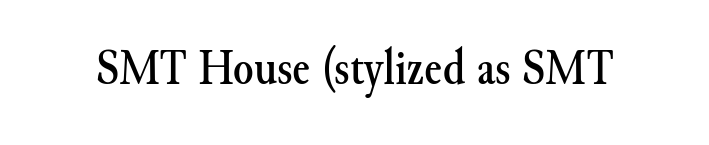
Q: Is the text italic (slanted)? A: No, it is upright.
Q: Is the typeface a serif or a sans-serif typeface? A: Serif.
Q: Is the text underlined? A: No.
Q: Is the spacing between letters normal or unusually wide? A: Normal.
Q: Width (condensed, normal, or wide)? A: Normal.
Q: Stroke contrast? A: Medium.
Q: x-height? A: Small.
Q: Monospaced? A: No.
